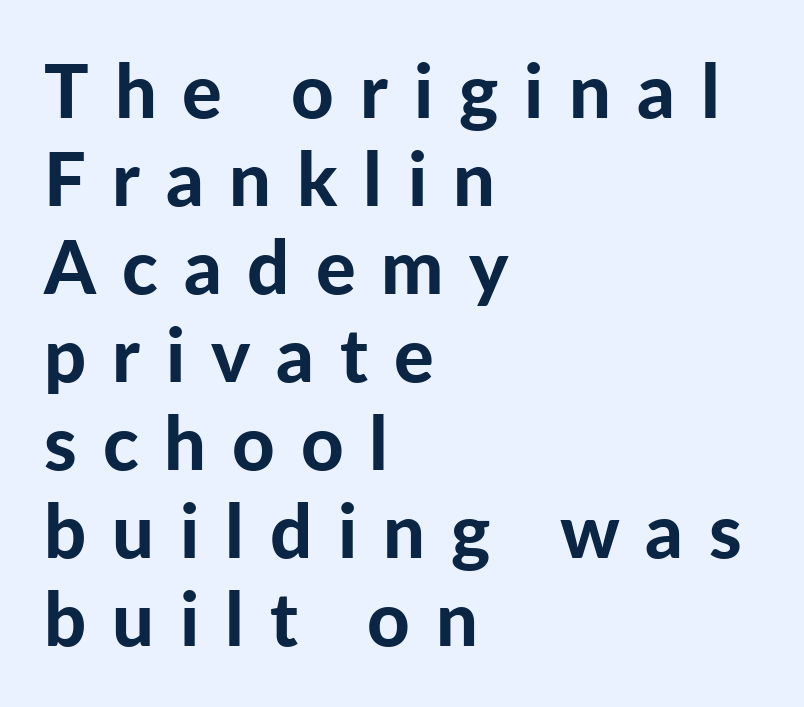
If you drew a line through each stem, it would be perfectly vertical. Only glyphs here, with clear space below each row. You can tell from the bare stems that sans-serif type was used. The typesetting leans heavy: a genuine bold.
